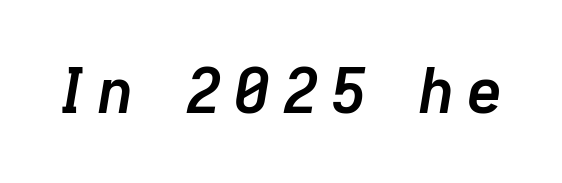
These lines are rendered in a variable-pitch font. The rendering uses a bold face; every stroke is thick and dark. Yep, that's italic — everything's leaning. Anything drawn beneath the words? Only blank space.
